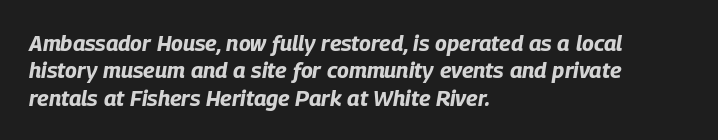
{"italic": "yes", "lean": "right", "slant_degrees": 9, "bold": "yes", "underline": "no", "align": "left", "line_spacing": "normal", "line_spacing_ratio": 1.25, "letter_spacing": "normal", "letter_spacing_em": 0.0, "glyph_px": 22}
